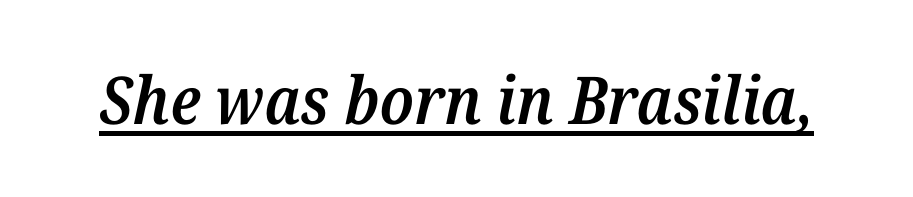
The image shows 66 px semibold serif type, italic (leaning right); set normal letter spacing, underlined; medium stroke contrast and a medium x-height.
